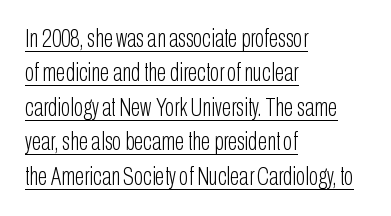
The image shows 25 px text type, upright; set left-aligned, normal line spacing (1.38x), normal letter spacing, underlined.
